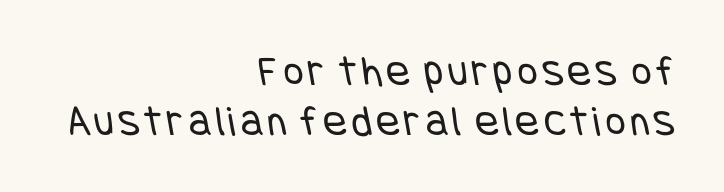
A clean baseline with only descenders dipping below it. The letterforms sit at book weight or below. The type family on display is of the sans-serif kind. Reading down the block, your eye finds every line finishing at a fixed right position.
